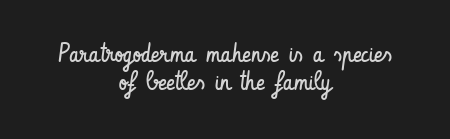
The image shows 26 px text type, upright; set centered, tight line spacing (1.08x), normal letter spacing, not underlined.
